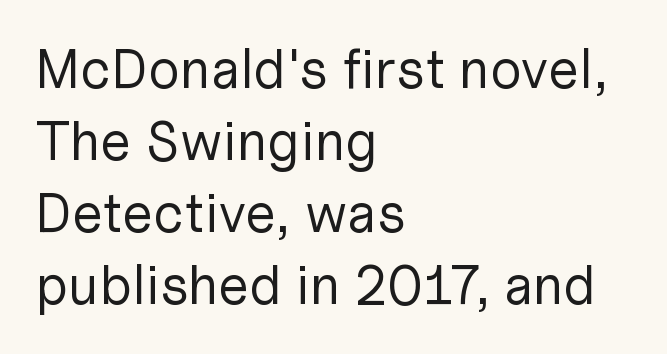
The image shows 55 px regular-weight sans-serif type, upright; set left-aligned, normal line spacing (1.31x), normal letter spacing, not underlined; low stroke contrast and a medium x-height.
